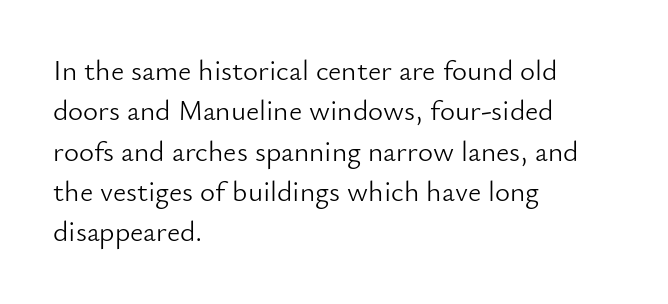
{"serif": "no", "italic": "no", "bold": "no", "weight": "light", "width": "normal", "stroke_contrast": "low", "x_height": "small", "monospaced": "no", "underline": "no", "align": "left", "line_spacing": "normal", "line_spacing_ratio": 1.39, "letter_spacing": "normal", "letter_spacing_em": 0.0, "glyph_px": 29}
